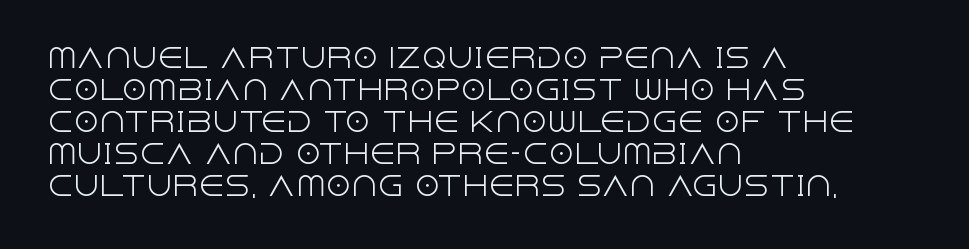
The image shows 26 px text type, upright; set left-aligned, line spacing 1.23x, normal letter spacing, not underlined.
